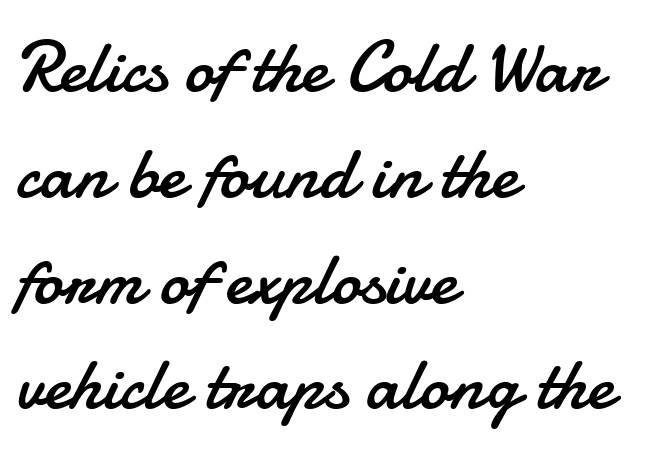
The baseline area is clear. Evenly set lines give the paragraph a standard silhouette. Notice how the passage keeps a crisp vertical edge on the left only. The typeface chosen for these lines omits serifs. Each letter keeps its own natural width here, so spacing adapts to shape.
